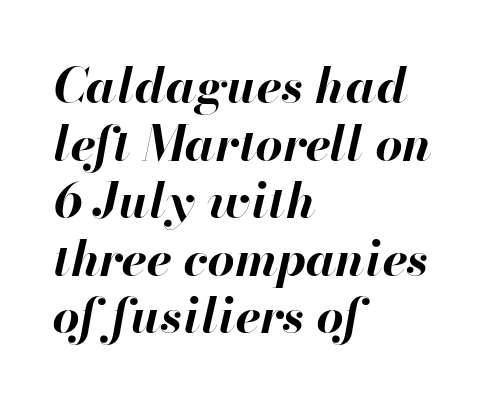
Q: Is the text bold? A: Yes.
Q: Is the text italic (slanted)? A: Yes, it leans right by about 13 degrees.
Q: Is the text underlined? A: No.
Q: How is the paragraph aligned? A: Left-aligned.
Q: Is the spacing between letters normal or unusually wide? A: Normal.
Q: Width (condensed, normal, or wide)? A: Normal.
Q: Stroke contrast? A: High.
Q: x-height? A: Small.
Q: Monospaced? A: No.
